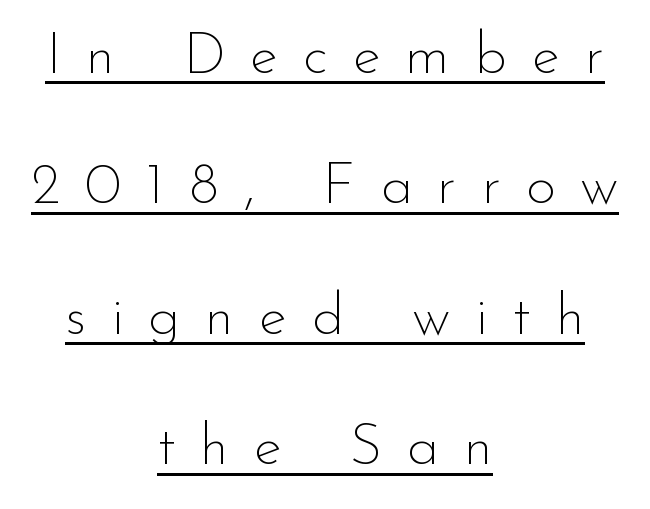
Is this a fixed-width face? No — the glyphs have proportional, varying widths. Has an underline been added? It has. Leading is clearly above the norm, producing a sparse column. The letterforms sit at book weight or below. Notice how the stems are strictly vertical — no italics here. Compared with typical body copy, the letter spacing here is much looser.
